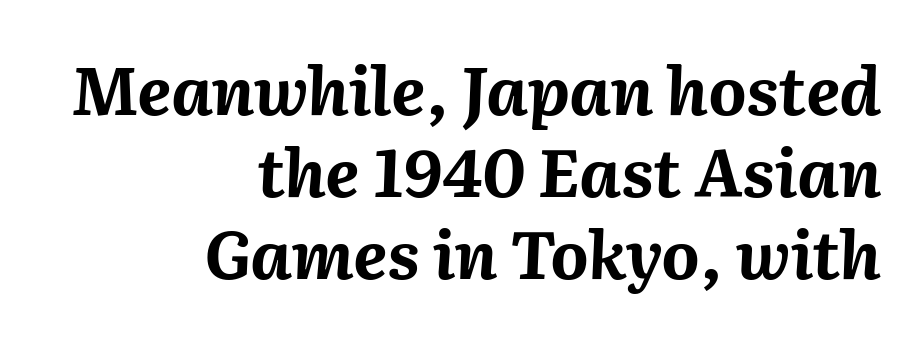
A full-strength bold gives these letters their thick strokes. Proportional: the letters do not fall into vertical columns. Letter spacing: default. Notice how the passage keeps a crisp vertical edge on the right only. Underlining? Definitely not there. Observe the lean: these are italic letterforms.
